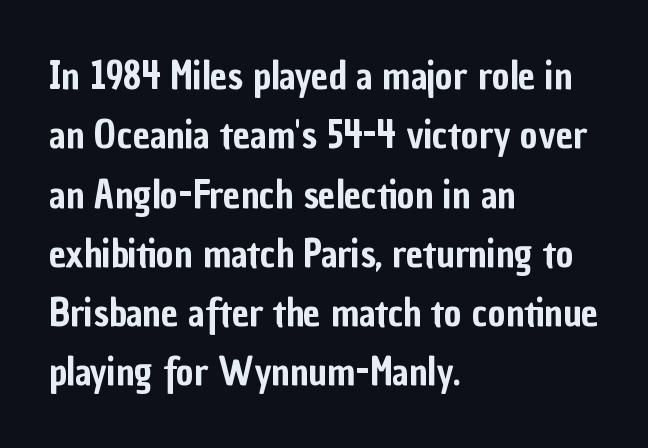
The image shows 38 px condensed sans-serif type, upright; set left-aligned, normal line spacing (1.56x), normal letter spacing, not underlined; low stroke contrast and a medium x-height.
